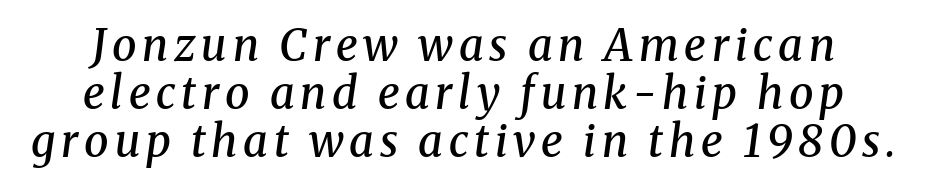
The image shows 44 px semibold serif type, italic (leaning right); set tight line spacing (1.09x), not underlined; medium stroke contrast and a medium x-height.
